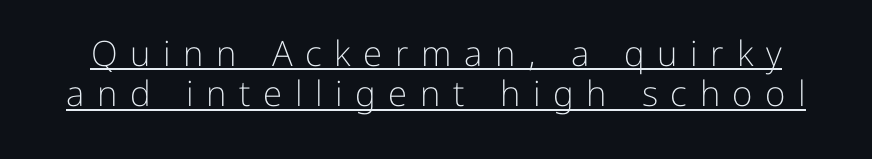
The image shows 35 px light sans-serif type, upright; set tight line spacing (1.15x), unusually wide letter spacing (+0.36 em), underlined; low stroke contrast and a medium x-height.
